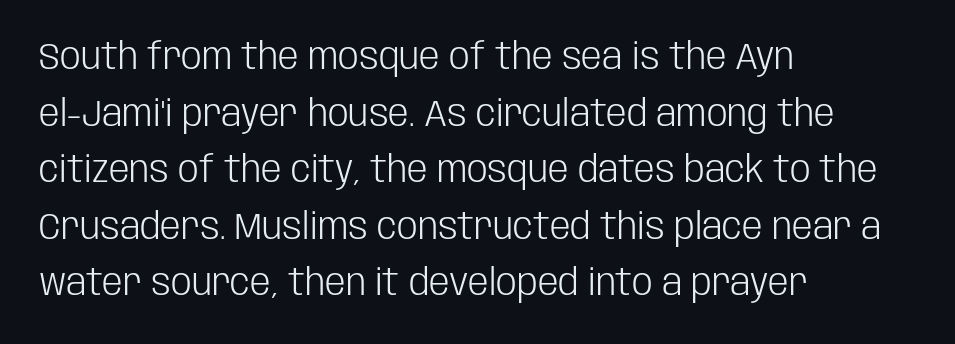
{"serif": "no", "italic": "no", "bold": "no", "weight": "light", "width": "condensed", "stroke_contrast": "low", "x_height": "large", "monospaced": "no", "underline": "no", "align": "left", "line_spacing": "normal", "line_spacing_ratio": 1.53, "letter_spacing": "normal", "letter_spacing_em": 0.0, "glyph_px": 37}
